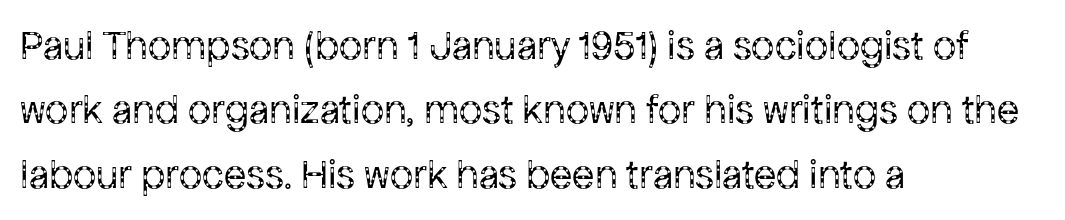
The image shows 41 px regular-weight sans-serif type, upright; set left-aligned, normal line spacing (1.57x), normal letter spacing, not underlined; low stroke contrast and a medium x-height.
